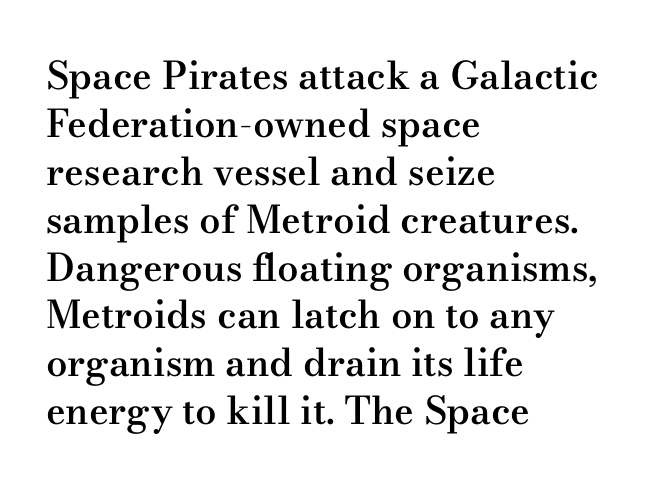
The image shows 38 px semibold, wide serif type, upright; set left-aligned, normal line spacing (1.26x), normal letter spacing, not underlined; medium stroke contrast and a small x-height.
